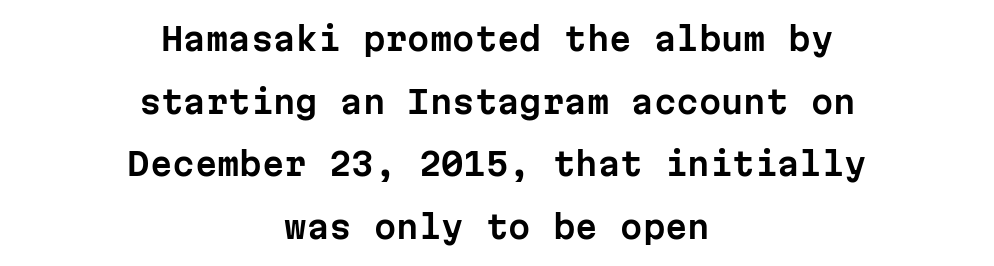
Q: Is the text italic (slanted)? A: No, it is upright.
Q: Is the typeface a serif or a sans-serif typeface? A: Sans-serif.
Q: Is the text underlined? A: No.
Q: How is the paragraph aligned? A: Centered.
Q: Is the spacing between letters normal or unusually wide? A: Normal.
Q: Is the spacing between lines tight, normal or loose? A: Loose.
Q: Width (condensed, normal, or wide)? A: Normal.
Q: Stroke contrast? A: Low.
Q: x-height? A: Medium.
Q: Monospaced? A: Yes.
